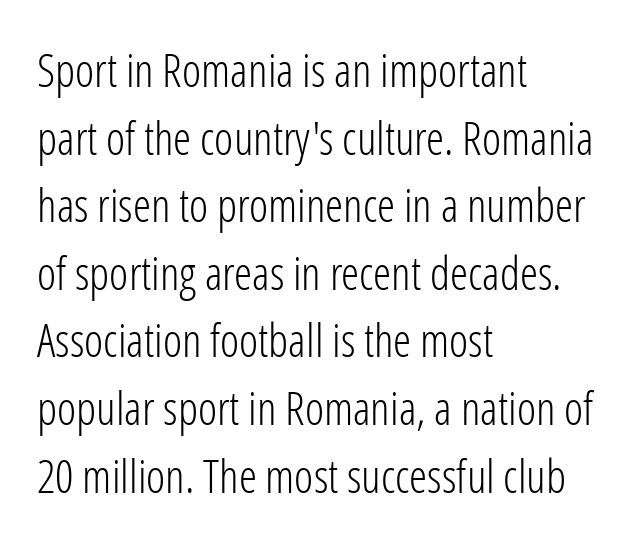
{"serif": "no", "italic": "no", "bold": "no", "weight": "light", "width": "condensed", "stroke_contrast": "low", "x_height": "medium", "monospaced": "no", "underline": "no", "align": "left", "line_spacing": "normal", "line_spacing_ratio": 1.47, "letter_spacing": "normal", "letter_spacing_em": 0.0, "glyph_px": 46}
